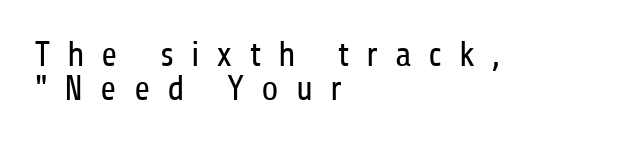
{"serif": "no", "italic": "no", "bold": "no", "weight": "regular", "width": "condensed", "stroke_contrast": "low", "x_height": "medium", "monospaced": "no", "underline": "no", "align": "left", "line_spacing": "tight", "line_spacing_ratio": 0.97, "letter_spacing": "wide", "letter_spacing_em": 0.48, "glyph_px": 35}
